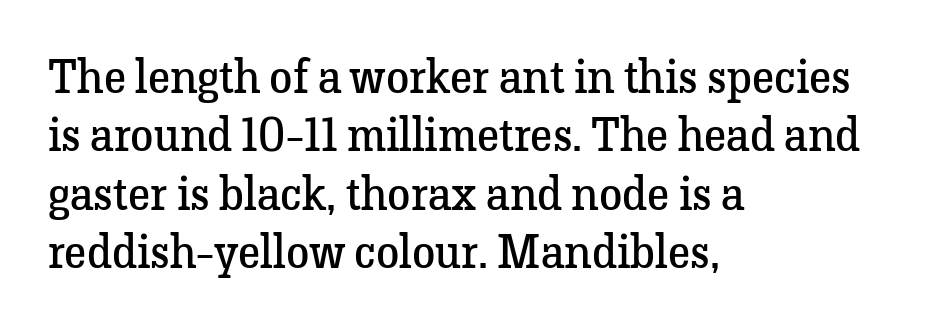
The image shows 47 px regular-weight serif type, upright; set left-aligned, line spacing 1.24x, normal letter spacing, not underlined; low stroke contrast and a medium x-height.
